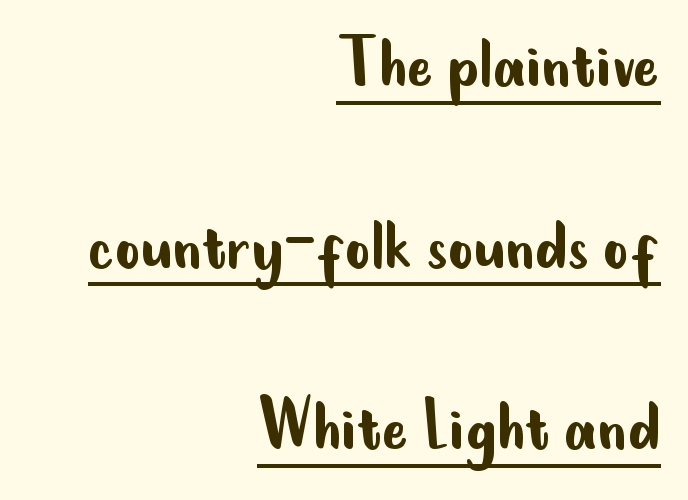
{"serif": "no", "italic": "no", "bold": "no", "weight": "regular", "width": "condensed", "stroke_contrast": "low", "x_height": "small", "monospaced": "no", "underline": "yes", "align": "right", "line_spacing": "loose", "line_spacing_ratio": 2.3, "letter_spacing": "normal", "letter_spacing_em": 0.0, "glyph_px": 79}
